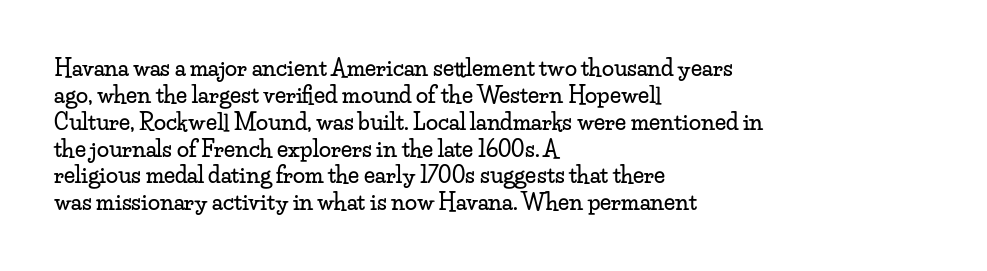
{"italic": "no", "underline": "no", "align": "left", "line_spacing_ratio": 1.22, "letter_spacing": "normal", "letter_spacing_em": 0.0, "glyph_px": 22}
